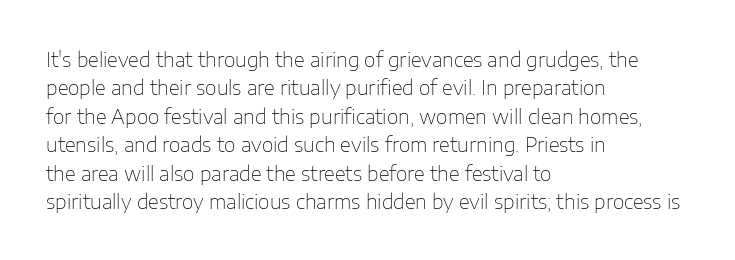
Glyph-to-glyph distance matches everyday printed text. One glance says typical: line gaps are just what's usual. A bare baseline throughout the passage. Does the lettering tilt? It doesn't — this is upright.
